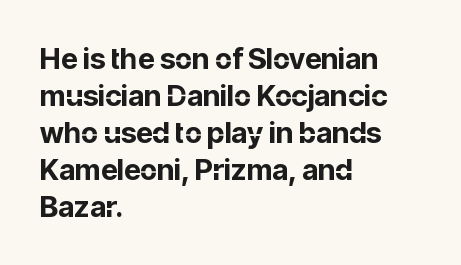
{"serif": "no", "italic": "no", "bold": "yes", "weight": "bold", "width": "normal", "stroke_contrast": "low", "x_height": "medium", "monospaced": "no", "underline": "no", "align": "left", "line_spacing": "normal", "line_spacing_ratio": 1.28, "letter_spacing": "normal", "letter_spacing_em": 0.0, "glyph_px": 29}
